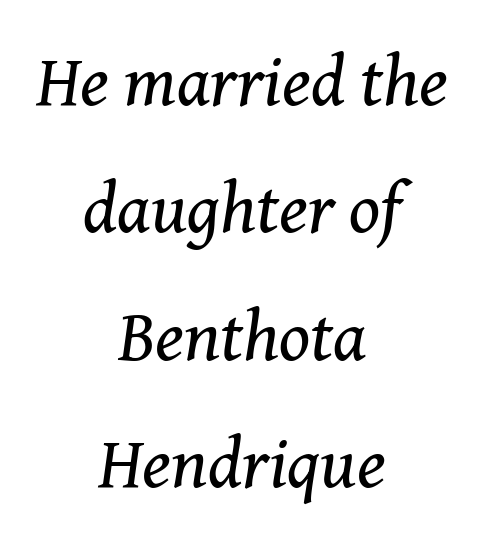
Q: Is the text bold? A: No.
Q: Is the text italic (slanted)? A: Yes, it leans right by about 8 degrees.
Q: Is the typeface a serif or a sans-serif typeface? A: Serif.
Q: Is the text underlined? A: No.
Q: How is the paragraph aligned? A: Centered.
Q: Is the spacing between letters normal or unusually wide? A: Normal.
Q: Width (condensed, normal, or wide)? A: Normal.
Q: Stroke contrast? A: Medium.
Q: x-height? A: Medium.
Q: Monospaced? A: No.
